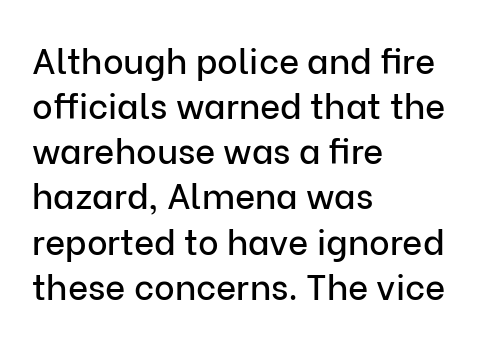
{"serif": "no", "italic": "no", "width": "normal", "stroke_contrast": "low", "x_height": "medium", "monospaced": "no", "underline": "no", "align": "left", "line_spacing": "normal", "line_spacing_ratio": 1.29, "letter_spacing": "normal", "letter_spacing_em": 0.0, "glyph_px": 35}
